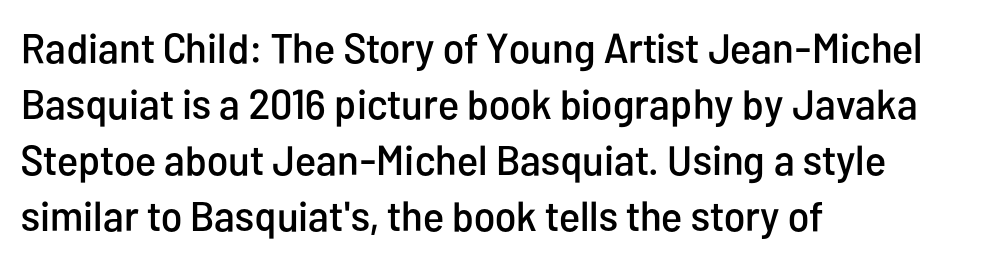
{"serif": "no", "italic": "no", "width": "condensed", "stroke_contrast": "low", "x_height": "medium", "monospaced": "no", "underline": "no", "align": "left", "line_spacing": "normal", "line_spacing_ratio": 1.33, "letter_spacing": "normal", "letter_spacing_em": 0.0, "glyph_px": 42}
